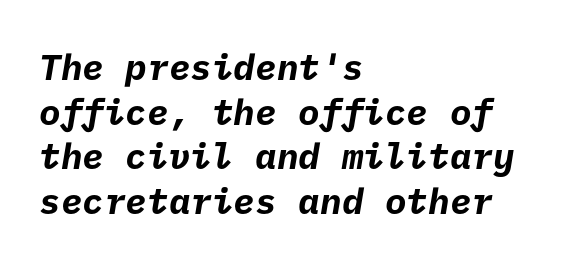
Q: Is the text bold? A: Yes.
Q: Is the typeface a serif or a sans-serif typeface? A: Sans-serif.
Q: Is the text underlined? A: No.
Q: How is the paragraph aligned? A: Left-aligned.
Q: Is the spacing between letters normal or unusually wide? A: Normal.
Q: Width (condensed, normal, or wide)? A: Normal.
Q: Stroke contrast? A: Low.
Q: x-height? A: Medium.
